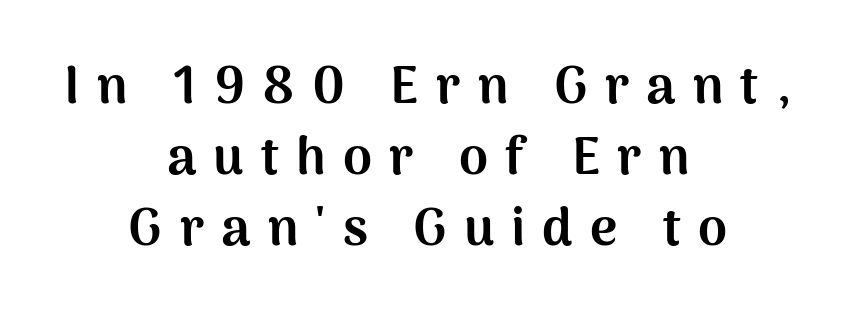
Letters rest on an invisible, unmarked baseline. In terms of letterform style, serifs are entirely absent. Style check: upright. Vertical spacing — default.
